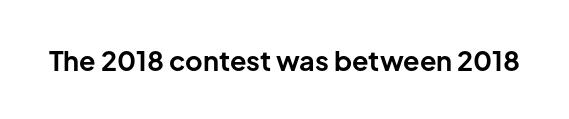
What stands out about the letter spacing? Nothing — it is the standard amount. No italicization has been applied; the sample stays upright. The gap between lines stays unmarked. Thick stems and heavy bowls — unmistakably bold.
